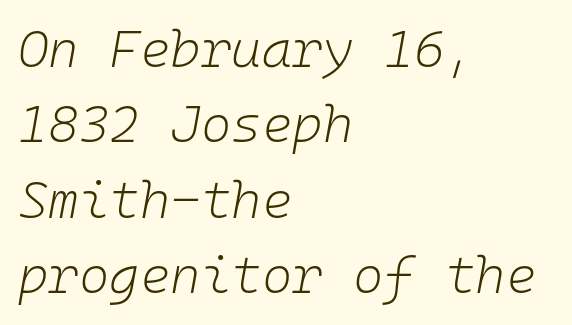
The image shows 52 px light type, italic (leaning right), monospaced; set left-aligned, normal line spacing (1.45x), normal letter spacing, not underlined; low stroke contrast and a medium x-height.
